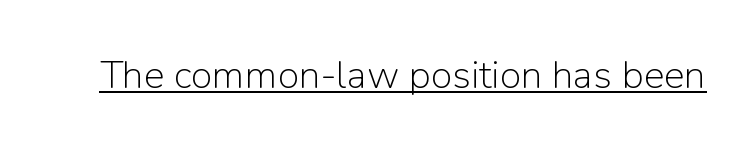
Q: Is the text bold? A: No.
Q: Is the text italic (slanted)? A: No, it is upright.
Q: Is the typeface a serif or a sans-serif typeface? A: Sans-serif.
Q: Is the text underlined? A: Yes.
Q: Is the spacing between letters normal or unusually wide? A: Normal.
Q: Width (condensed, normal, or wide)? A: Normal.
Q: Stroke contrast? A: Low.
Q: x-height? A: Medium.
Q: Monospaced? A: No.
